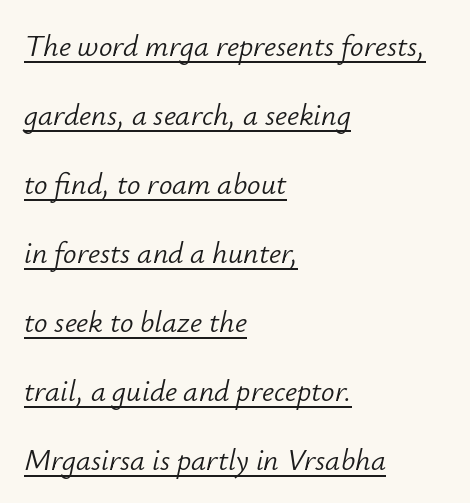
Q: Is the text bold? A: No.
Q: Is the text italic (slanted)? A: Yes, it leans right by about 12 degrees.
Q: Is the text underlined? A: Yes.
Q: How is the paragraph aligned? A: Left-aligned.
Q: Is the spacing between letters normal or unusually wide? A: Normal.
Q: Is the spacing between lines tight, normal or loose? A: Loose.
Q: Width (condensed, normal, or wide)? A: Normal.
Q: Stroke contrast? A: Low.
Q: x-height? A: Small.
Q: Monospaced? A: No.
